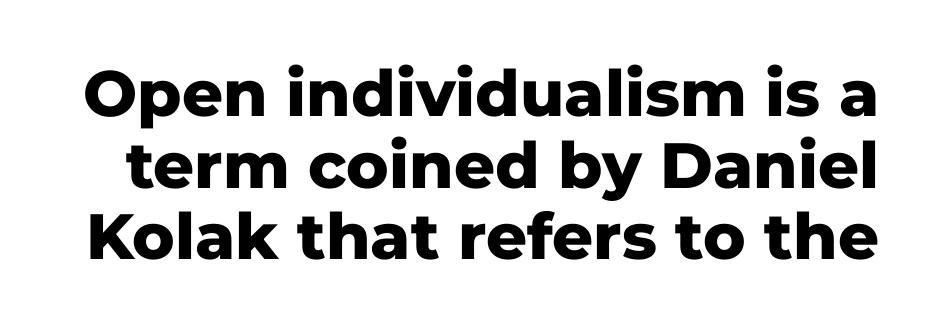
{"serif": "no", "italic": "no", "bold": "yes", "weight": "heavy", "width": "normal", "stroke_contrast": "low", "x_height": "medium", "monospaced": "no", "underline": "no", "line_spacing": "tight", "line_spacing_ratio": 1.12, "letter_spacing": "normal", "letter_spacing_em": 0.0, "glyph_px": 64}
